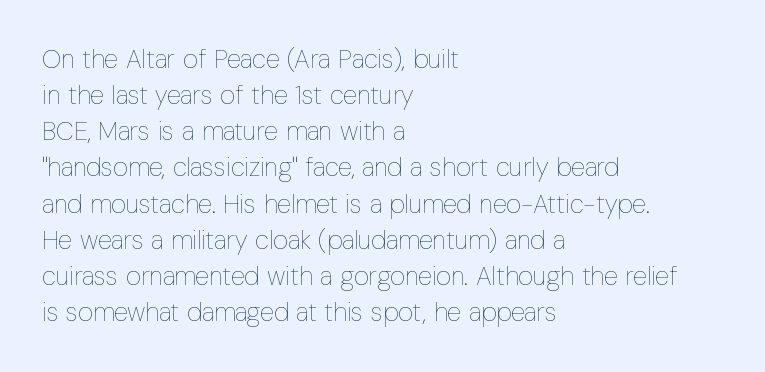
The image shows 26 px text type, upright; set left-aligned, normal line spacing (1.39x), normal letter spacing, not underlined.
